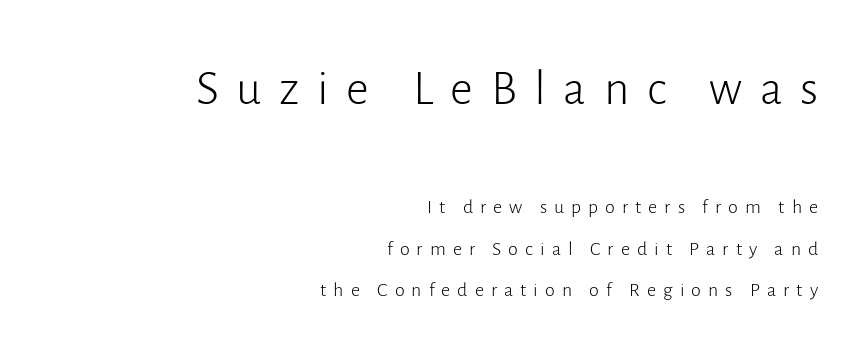
The image shows 50 px light sans-serif type, upright; set right-aligned, loose line spacing (2.07x), unusually wide letter spacing (+0.35 em), not underlined; the first (top) block is 2.5x larger; low stroke contrast and a medium x-height.
